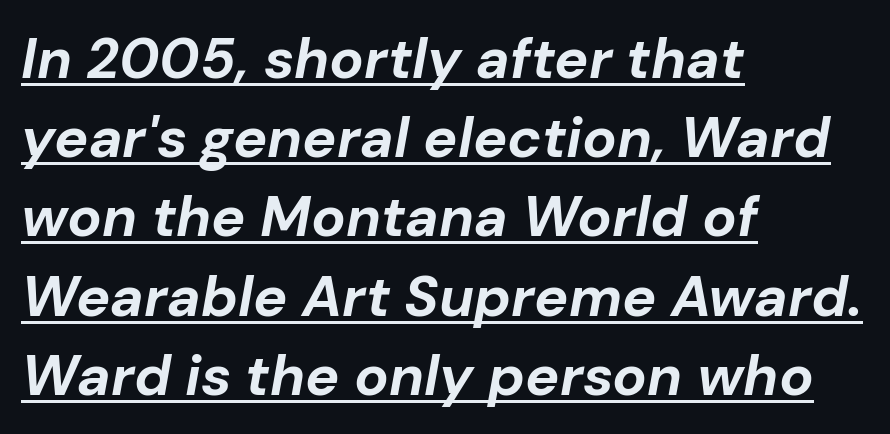
Between one letter and the next there's only the usual sliver of space. Each new line begins a customary step beneath the previous one. Posture: slanted. Where is the straight margin? On the left.
